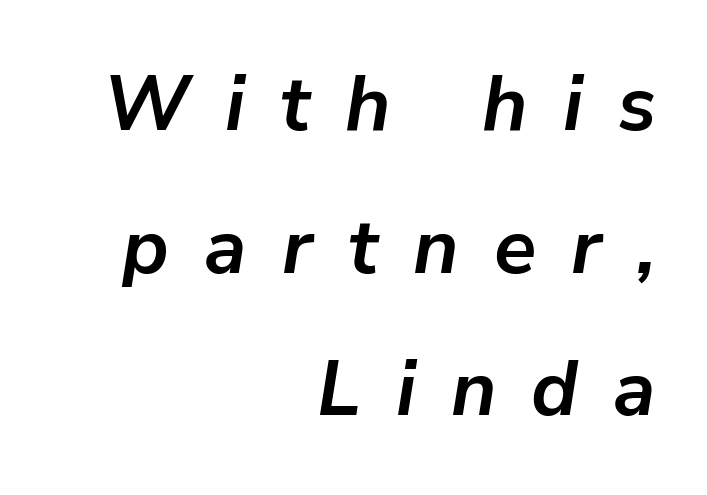
The image shows 78 px semibold type, italic (leaning right); set right-aligned, line spacing 1.83x, unusually wide letter spacing (+0.45 em), not underlined; low stroke contrast and a medium x-height.
